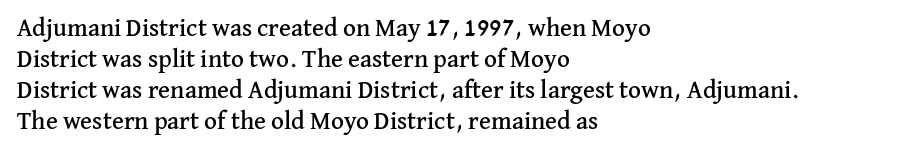
{"italic": "no", "underline": "no", "align": "left", "line_spacing_ratio": 1.24, "letter_spacing": "normal", "letter_spacing_em": 0.0, "glyph_px": 25}
